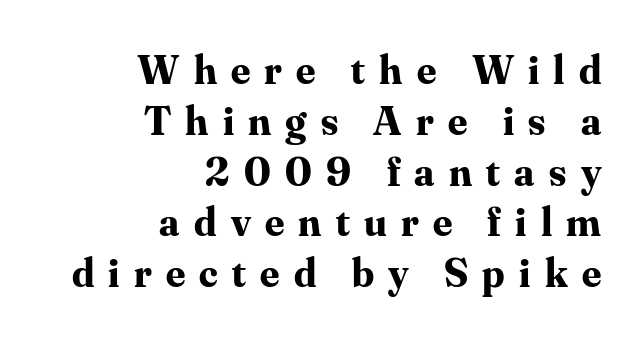
The image shows 42 px bold serif type, upright; set right-aligned, line spacing 1.21x, unusually wide letter spacing (+0.34 em), not underlined; medium stroke contrast and a small x-height.
